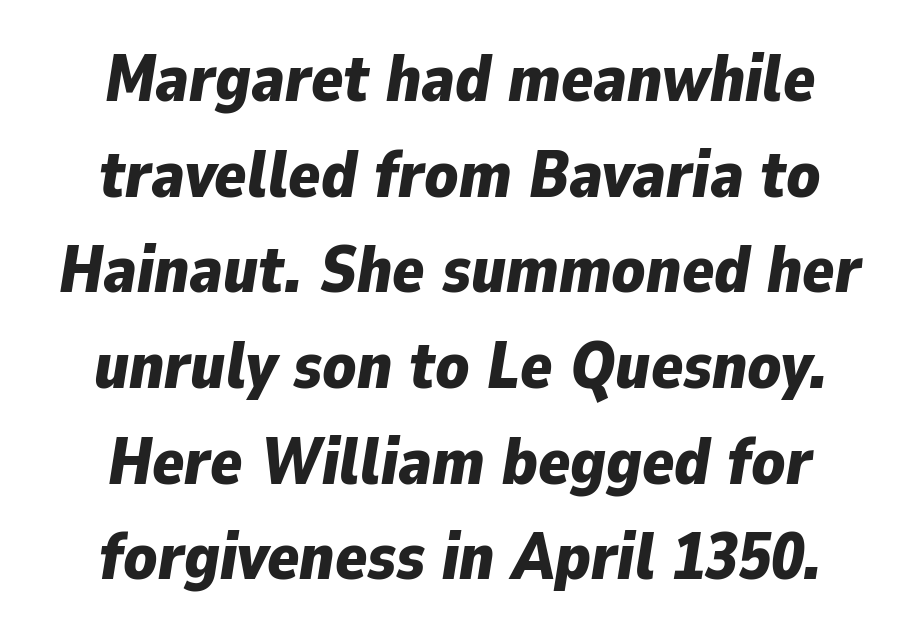
Q: Is the text bold? A: Yes.
Q: Is the text italic (slanted)? A: Yes, it leans right by about 9 degrees.
Q: Is the text underlined? A: No.
Q: How is the paragraph aligned? A: Centered.
Q: Is the spacing between letters normal or unusually wide? A: Normal.
Q: Is the spacing between lines tight, normal or loose? A: Normal.
Q: Width (condensed, normal, or wide)? A: Normal.
Q: Stroke contrast? A: Low.
Q: x-height? A: Medium.
Q: Monospaced? A: No.
